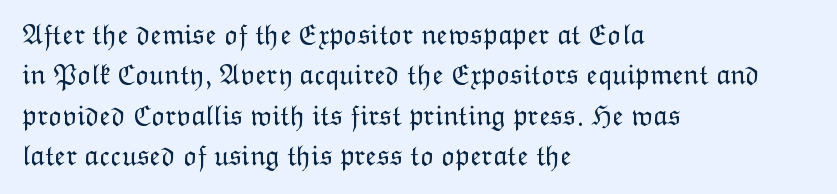
{"italic": "no", "bold": "no", "weight": "light", "width": "normal", "stroke_contrast": "low", "x_height": "medium", "monospaced": "no", "underline": "no", "align": "left", "line_spacing": "normal", "line_spacing_ratio": 1.39, "letter_spacing": "normal", "letter_spacing_em": 0.0, "glyph_px": 29}
